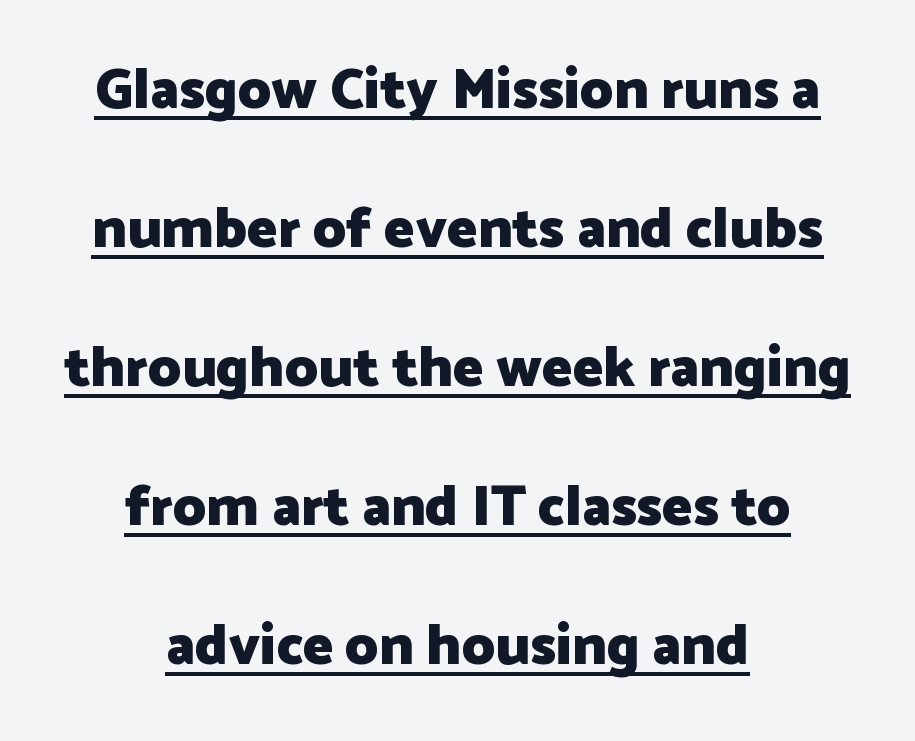
Students, observe: this is what heavily led, spacious text looks like. In terms of letterspacing, this is plain default setting. These characters rest on top of a visible drawn line. The passage shown is typed in a proportional face where columns would drift. Classification — sans serif. Does the lettering tilt? It doesn't — this is upright.
